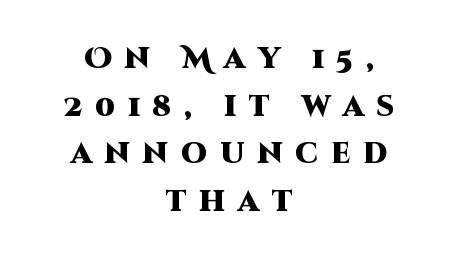
Leading matches the norm, producing a regular column. A typesetter would call this proportional, since set widths differ per character. Notice how thick the strokes are: this is what a full bold looks like. The typeface chosen for these lines omits serifs. Each line is balanced around a shared central axis. These lines were composed using upright roman letters.
